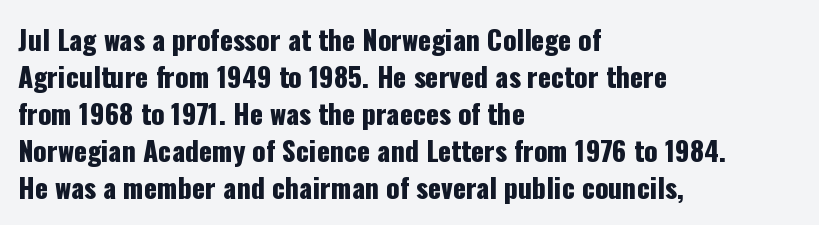
{"italic": "no", "underline": "no", "align": "left", "line_spacing": "normal", "line_spacing_ratio": 1.37, "letter_spacing": "normal", "letter_spacing_em": 0.0, "glyph_px": 27}
